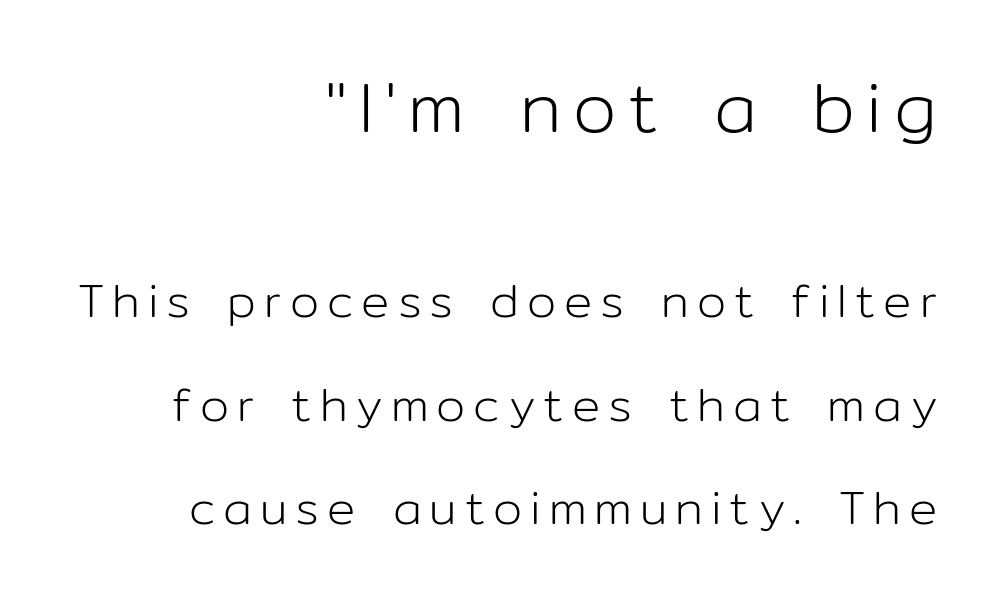
These lines are set flush right with a ragged left edge. Vertical spacing — loose. Posture: upright roman. Look at the glyph heights: the upper group is clearly the bigger setting.
